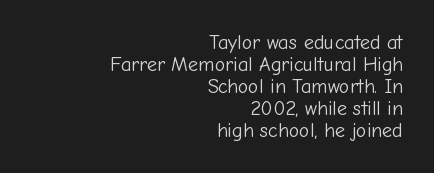
The image shows 20 px text type, upright; set right-aligned, tight line spacing (1.1x), normal letter spacing, not underlined.
